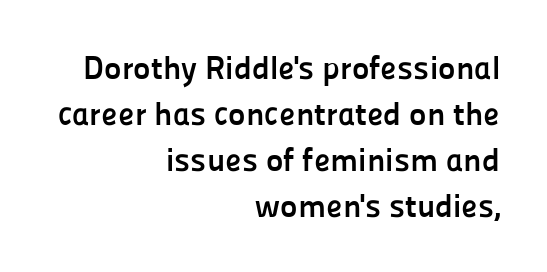
{"serif": "no", "italic": "no", "bold": "yes", "weight": "semibold", "width": "normal", "stroke_contrast": "low", "x_height": "medium", "monospaced": "no", "underline": "no", "align": "right", "line_spacing": "normal", "line_spacing_ratio": 1.39, "letter_spacing": "normal", "letter_spacing_em": 0.0, "glyph_px": 33}
